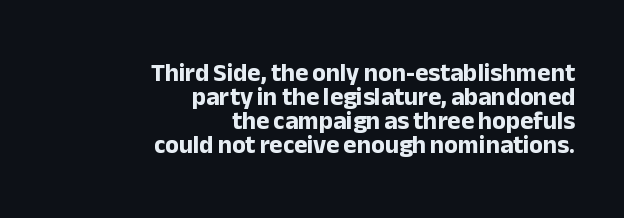
The image shows 25 px bold type, upright; set right-aligned, tight line spacing (0.96x), normal letter spacing, not underlined.
